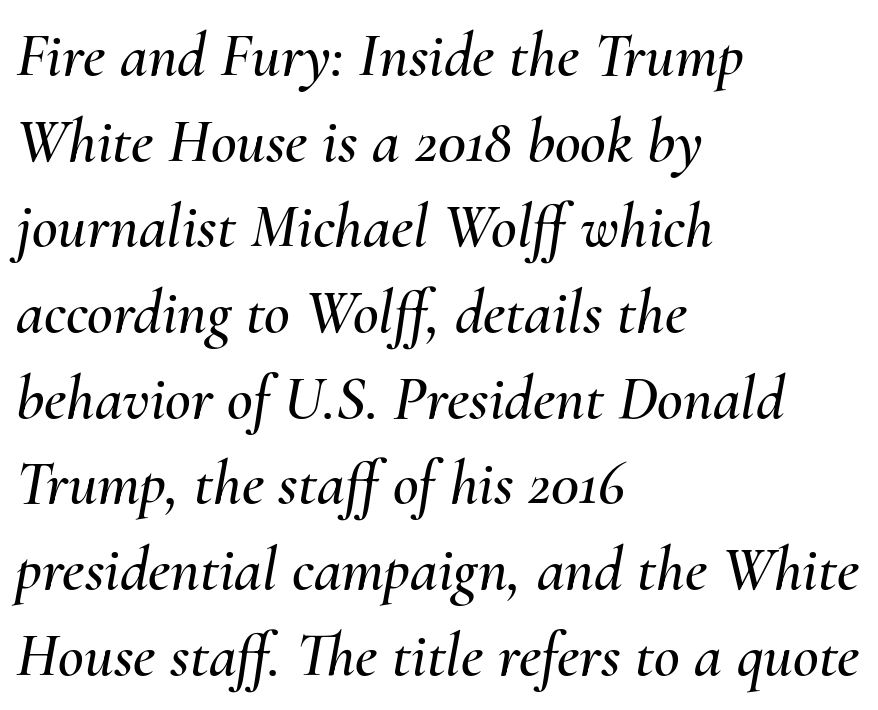
The vertical gap from one line to the next is medium. When letters slant like this, we call the style italic. The space beneath each line is pristine and unruled. Each word holds together tightly as a unit, with standard inter-letter gaps.
